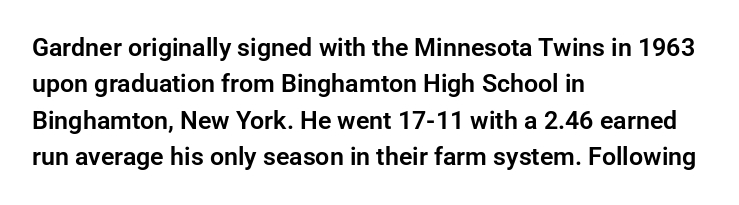
Q: Is the text italic (slanted)? A: No, it is upright.
Q: Is the text underlined? A: No.
Q: How is the paragraph aligned? A: Left-aligned.
Q: Is the spacing between letters normal or unusually wide? A: Normal.
Q: Is the spacing between lines tight, normal or loose? A: Normal.
